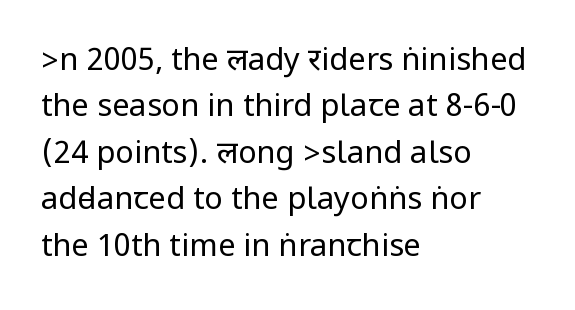
If you drew a ruler down the left edge, every line would touch it. Clear beneath every line of the passage. Each word holds together tightly as a unit, with standard inter-letter gaps. This rendering employs a face without finishing strokes, i.e., a sans-serif. The typography opts for an upright posture over an oblique one.
